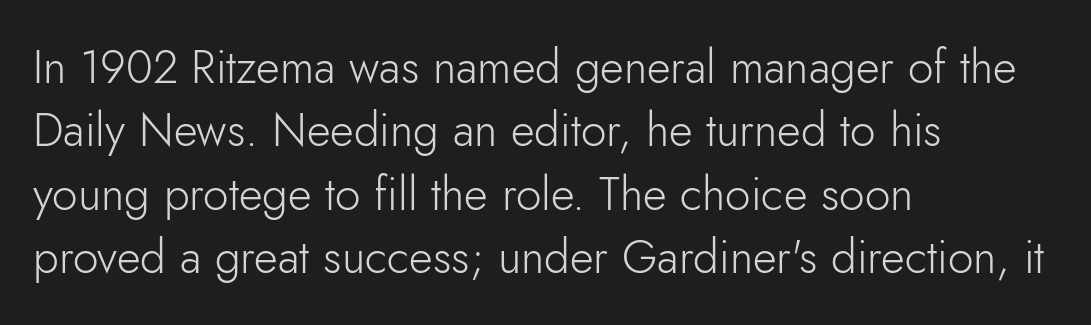
The type sits square on the baseline with zero lean. A typesetter would label this face a sans. Short and long lines alike share a common starting point at left. Counters stay open thanks to moderate or lighter strokes. Is the letter spacing exaggerated? No — it looks like the ordinary default.
